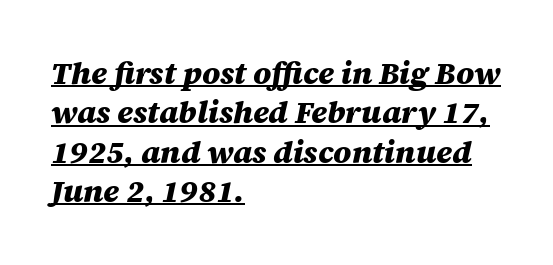
Quick note: underline on. The face used here is proportionally spaced, like ordinary book or web type. Alignment: flush left. Rows of type keep a routine distance in the vertical direction. This sample uses plain, unmodified letter spacing. Would a proofreader flag this as italicized? Yes.
